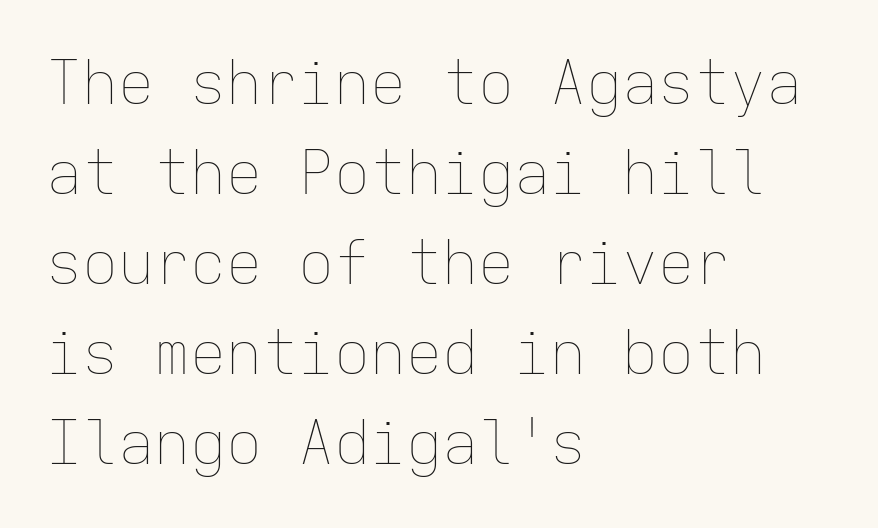
The image shows 60 px thin type, upright, monospaced; set left-aligned, normal line spacing (1.5x), normal letter spacing, not underlined; low stroke contrast and a medium x-height.
